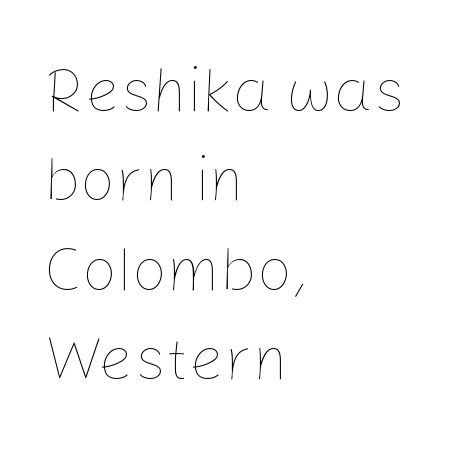
Is the type heavy? It reads as light-to-regular instead. Proportional: the letters do not fall into vertical columns. The designer left line spacing at the default. Caption: multi-line text, flush left, ragged right.
